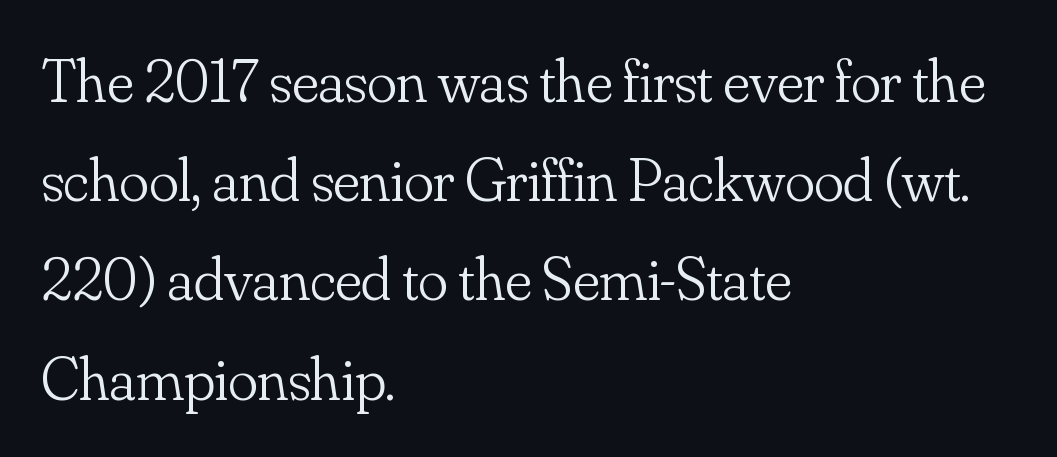
The image shows 62 px light serif type, upright; set left-aligned, normal line spacing (1.6x), normal letter spacing, not underlined; low stroke contrast and a small x-height.
